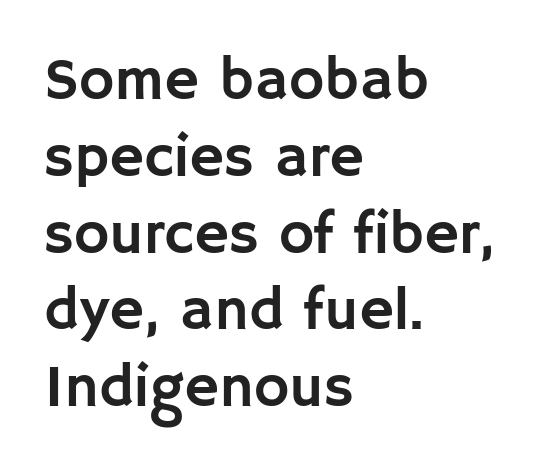
The image shows 60 px sans-serif type, upright; set left-aligned, normal line spacing (1.28x), normal letter spacing, not underlined; low stroke contrast and a large x-height.
